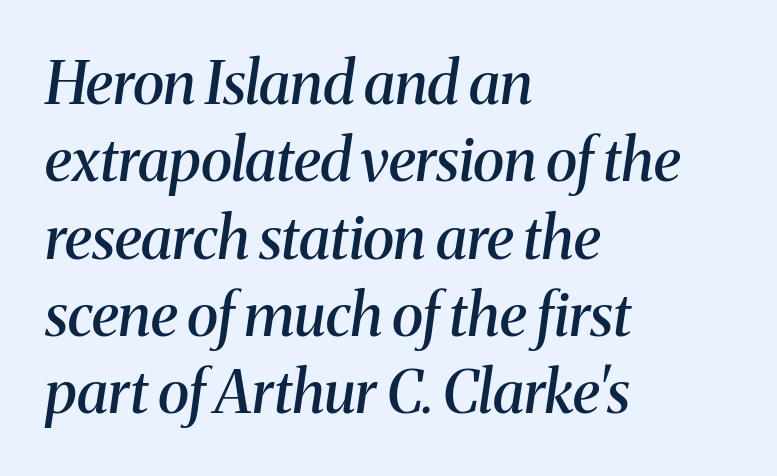
Horizontal bands of white between lines are of average thickness. Letter spacing: default. The compositor pushed each line to the left boundary. As a designer I'd log this as weight 600, semibold.
